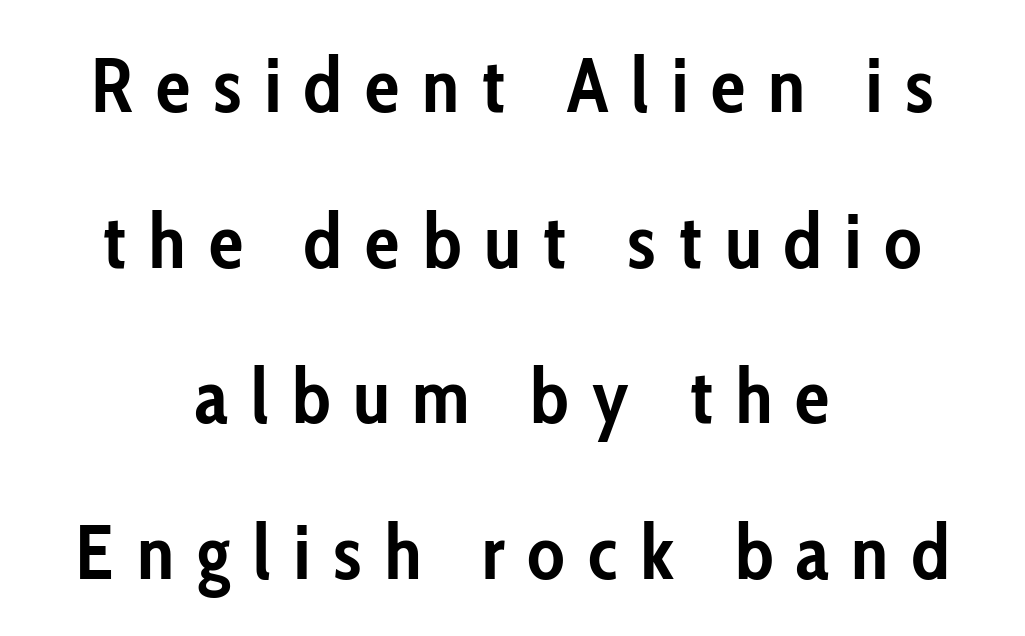
The image shows 77 px semibold, condensed sans-serif type, upright; set centered, loose line spacing (2.02x), unusually wide letter spacing (+0.3 em), not underlined; low stroke contrast and a medium x-height.
